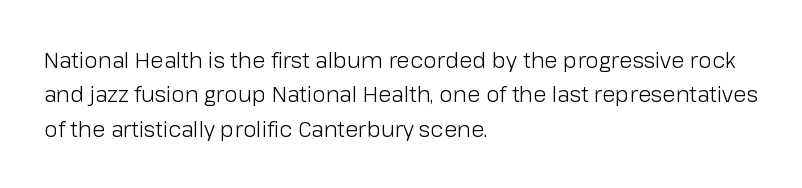
The image shows 22 px text type, upright; set left-aligned, normal line spacing (1.56x), normal letter spacing, not underlined.
